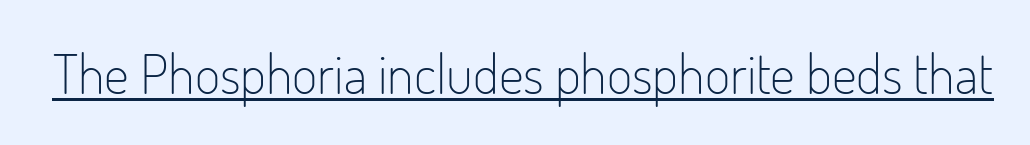
The image shows 55 px light, condensed sans-serif type, upright; set normal letter spacing, underlined; low stroke contrast and a small x-height.
